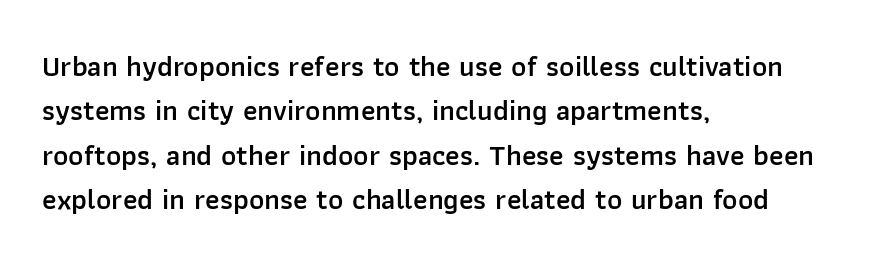
Every stem runs plumb, perpendicular to the baseline. The line-height multiplier appears to be the usual default. A typesetter would call this proportional, since set widths differ per character. Which margin do the lines hug? The left one — the right edge is uneven. The sample has been set in demibold, a notch under bold.
